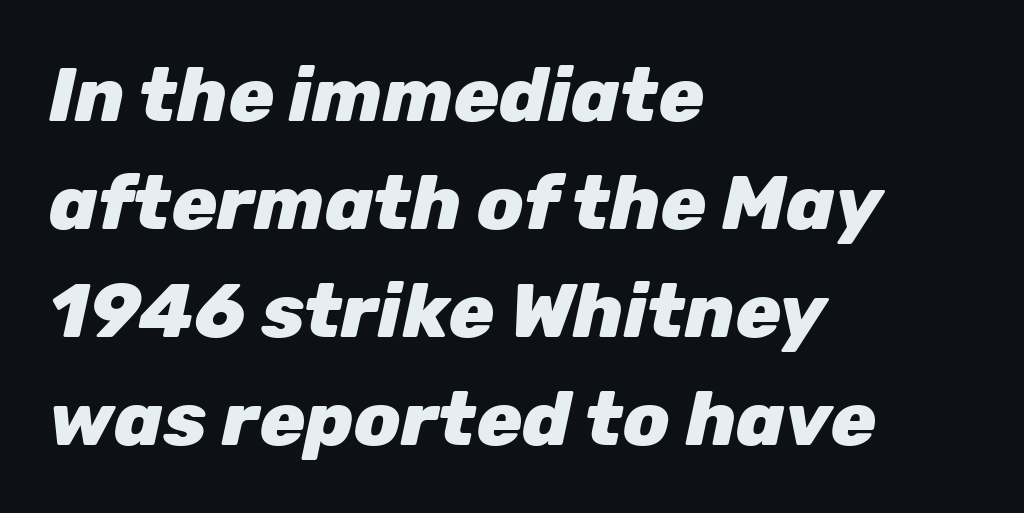
{"italic": "yes", "lean": "right", "slant_degrees": 12, "bold": "yes", "weight": "heavy", "width": "normal", "stroke_contrast": "low", "x_height": "medium", "monospaced": "no", "underline": "no", "align": "left", "line_spacing": "normal", "line_spacing_ratio": 1.42, "letter_spacing": "normal", "letter_spacing_em": 0.0, "glyph_px": 76}
